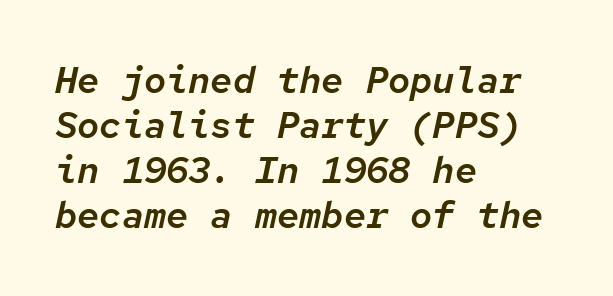
{"italic": "yes", "lean": "right", "slant_degrees": 12, "width": "normal", "stroke_contrast": "low", "x_height": "medium", "monospaced": "yes", "underline": "no", "align": "left", "line_spacing_ratio": 1.22, "letter_spacing": "normal", "letter_spacing_em": 0.0, "glyph_px": 37}
